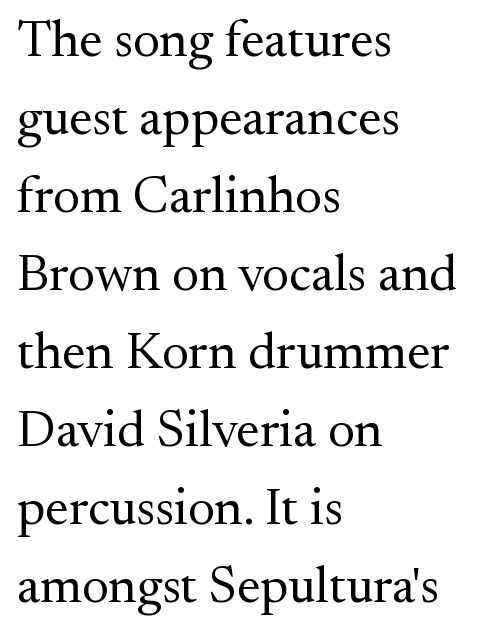
{"serif": "yes", "italic": "no", "bold": "no", "weight": "regular", "width": "normal", "stroke_contrast": "medium", "x_height": "small", "monospaced": "no", "underline": "no", "align": "left", "line_spacing": "normal", "line_spacing_ratio": 1.5, "letter_spacing": "normal", "letter_spacing_em": 0.0, "glyph_px": 52}
